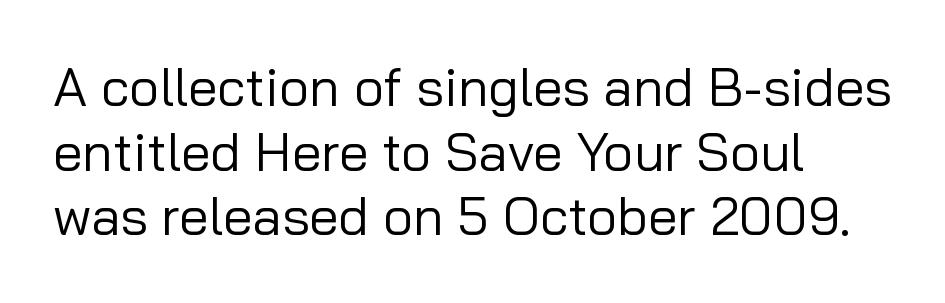
{"serif": "no", "italic": "no", "bold": "no", "weight": "regular", "width": "normal", "stroke_contrast": "low", "x_height": "medium", "monospaced": "no", "underline": "no", "align": "left", "line_spacing_ratio": 1.22, "letter_spacing": "normal", "letter_spacing_em": 0.0, "glyph_px": 53}
